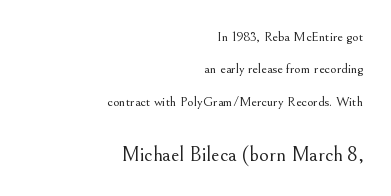
{"italic": "no", "bold": "no", "underline": "no", "align": "right", "line_spacing": "loose", "line_spacing_ratio": 2.32, "letter_spacing": "normal", "letter_spacing_em": 0.0, "larger_block": "second", "size_ratio": 1.5, "glyph_px": 21}
